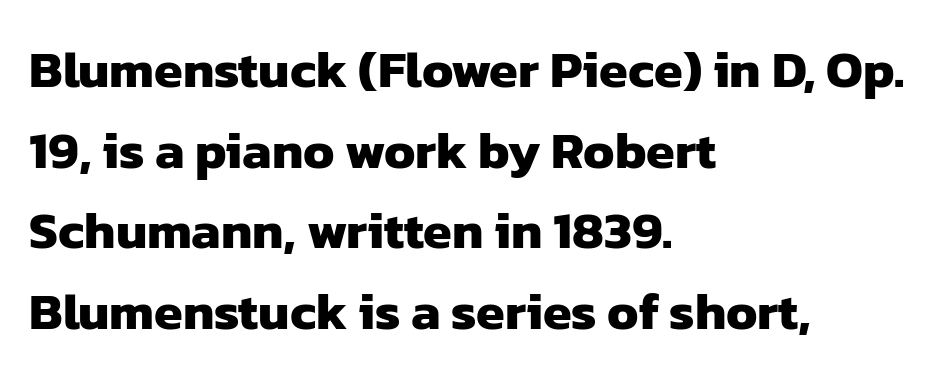
Q: Is the text bold? A: Yes.
Q: Is the typeface a serif or a sans-serif typeface? A: Sans-serif.
Q: Is the text underlined? A: No.
Q: How is the paragraph aligned? A: Left-aligned.
Q: Is the spacing between letters normal or unusually wide? A: Normal.
Q: Is the spacing between lines tight, normal or loose? A: Normal.
Q: Width (condensed, normal, or wide)? A: Normal.
Q: Stroke contrast? A: Low.
Q: x-height? A: Medium.
Q: Monospaced? A: No.
